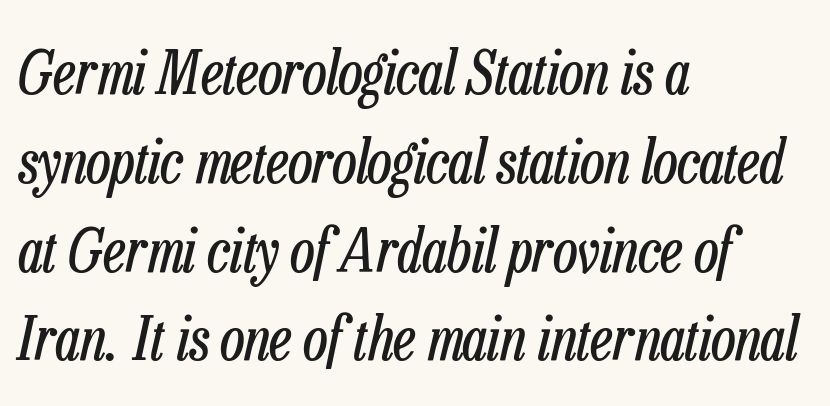
{"italic": "yes", "lean": "right", "slant_degrees": 13, "bold": "no", "weight": "regular", "width": "condensed", "stroke_contrast": "low", "x_height": "medium", "monospaced": "no", "underline": "no", "align": "left", "line_spacing": "normal", "line_spacing_ratio": 1.48, "letter_spacing": "normal", "letter_spacing_em": 0.0, "glyph_px": 60}
